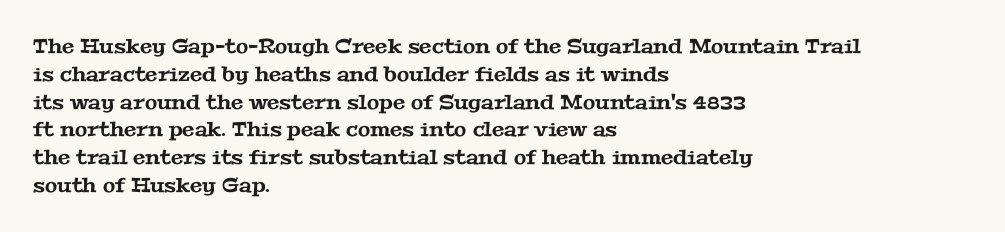
Q: Is the text underlined? A: No.
Q: How is the paragraph aligned? A: Left-aligned.
Q: Is the spacing between letters normal or unusually wide? A: Normal.
Q: Is the spacing between lines tight, normal or loose? A: Normal.
